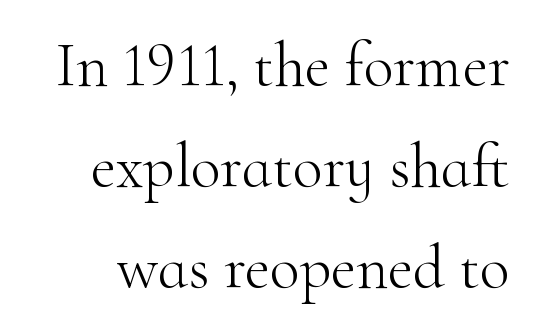
These lines are composed in type with serifs. Underlining? Definitely not there. The passage shown is typed in a proportional face where columns would drift. Vertically, the passage feels balanced, rows spaced as you'd expect. If you drew a line through each stem, it would be perfectly vertical.
